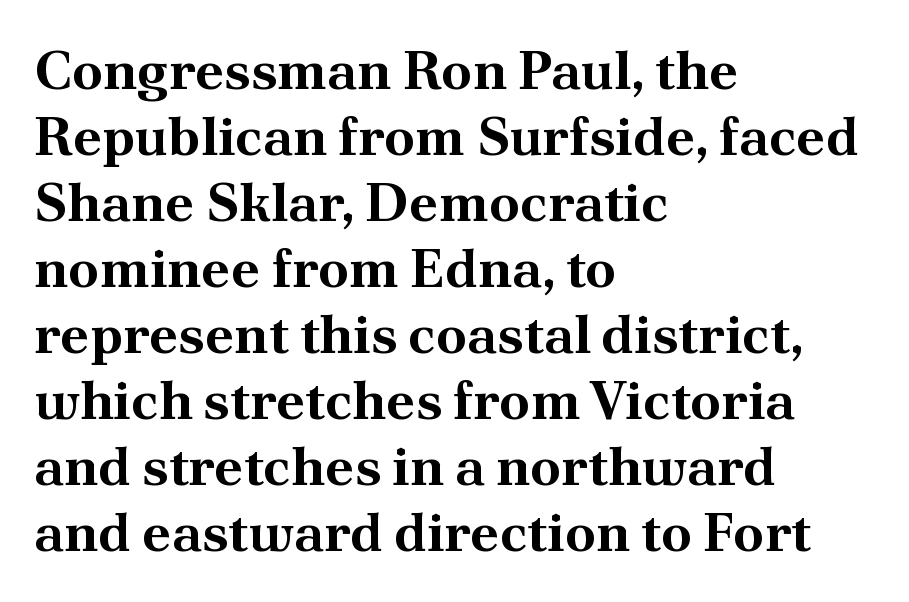
The face used here has the dense, thick strokes of a bold. Font category for this specimen: serif. Tracking value appears to be zero — textbook default spacing. No italicization has been applied; the sample stays upright. Each line starts at the same left margin while the right side varies. The rendering uses natural spacing where letterforms have individual widths.
